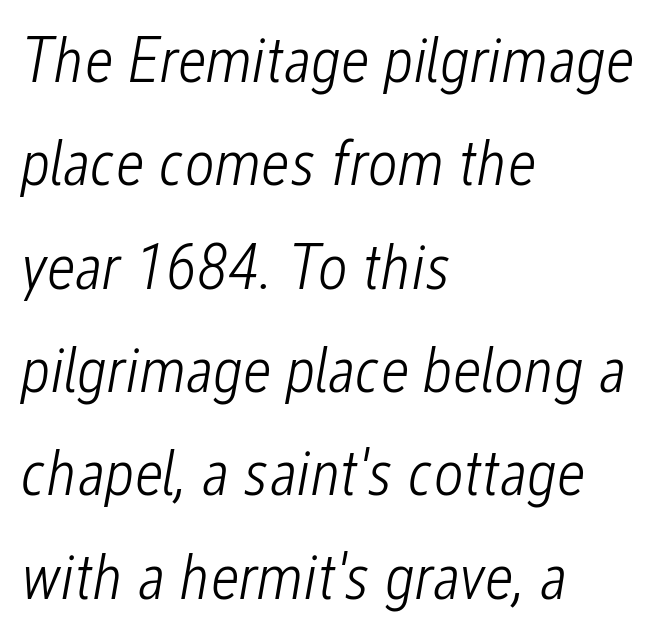
The image shows 65 px light, condensed type, italic (leaning right); set left-aligned, normal line spacing (1.59x), normal letter spacing, not underlined; low stroke contrast and a medium x-height.
